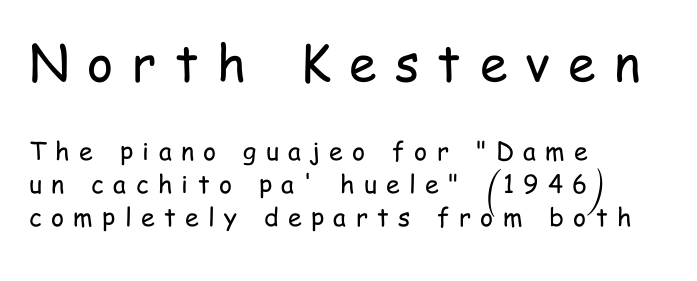
The image shows 50 px regular-weight, condensed sans-serif type, upright; set left-aligned, normal line spacing (1.31x), unusually wide letter spacing (+0.37 em), not underlined; the first (top) block is 2.0x larger; low stroke contrast and a medium x-height.
